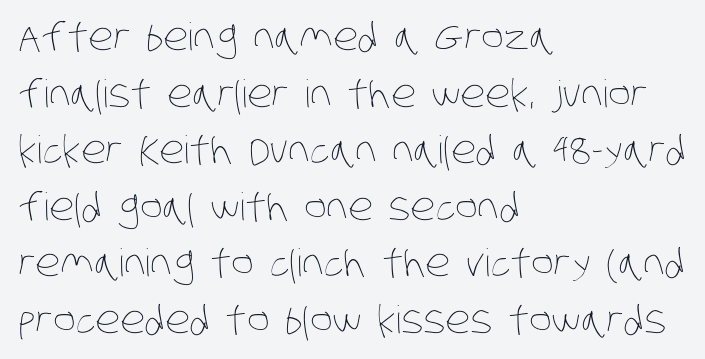
The rendering anchors every line to the left-hand side. The letters advance in unequal steps, a hallmark of proportional type. Letter spacing: default. The face looks like a standard text weight, possibly lighter.
